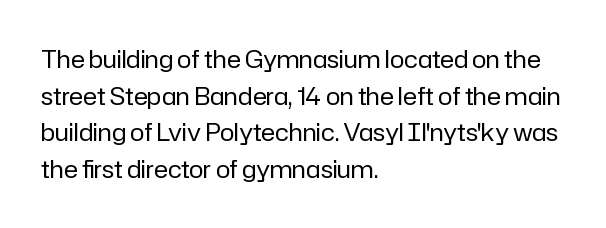
{"italic": "no", "bold": "no", "underline": "no", "align": "left", "line_spacing": "normal", "line_spacing_ratio": 1.53, "letter_spacing": "normal", "letter_spacing_em": 0.0, "glyph_px": 24}
